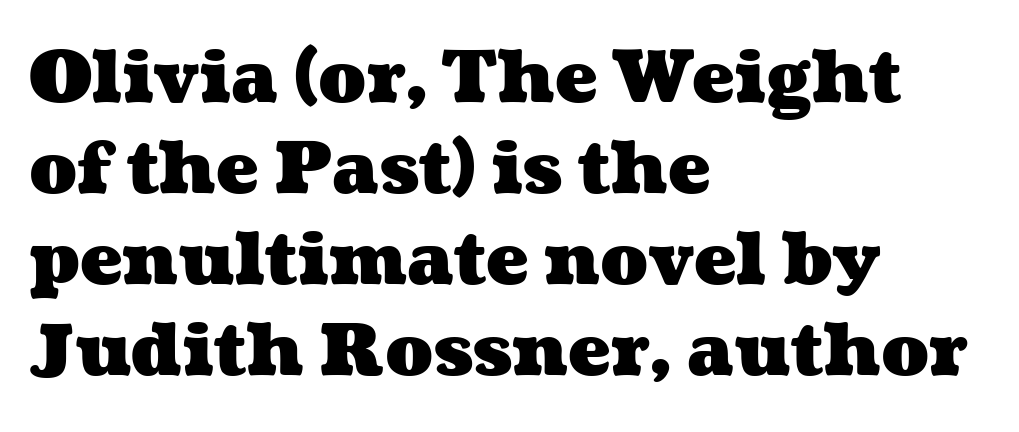
{"bold": "yes", "weight": "heavy", "width": "wide", "stroke_contrast": "medium", "x_height": "medium", "monospaced": "no", "underline": "no", "align": "left", "line_spacing": "normal", "line_spacing_ratio": 1.28, "letter_spacing": "normal", "letter_spacing_em": 0.0, "glyph_px": 71}
